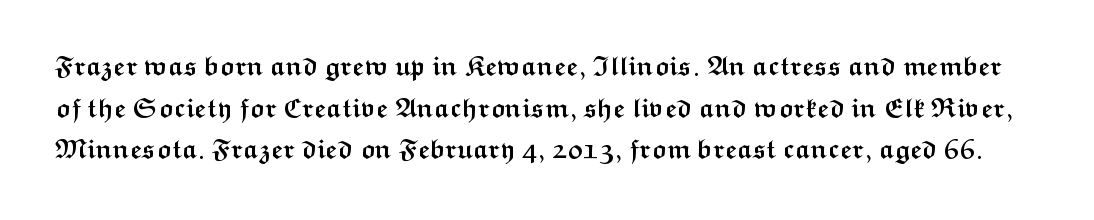
The image shows 26 px bold type, upright; set normal line spacing (1.6x), normal letter spacing, not underlined.
